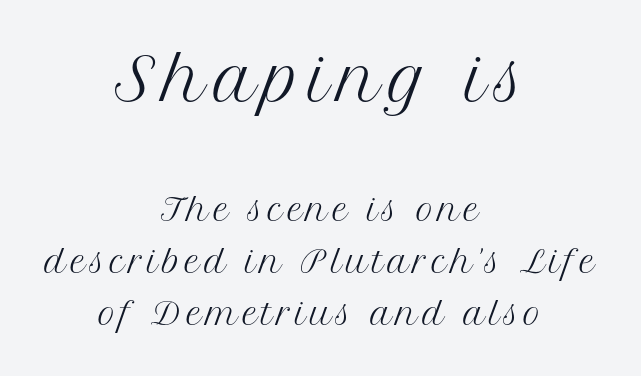
{"serif": "yes", "bold": "no", "weight": "regular", "width": "normal", "stroke_contrast": "medium", "x_height": "medium", "monospaced": "no", "underline": "no", "align": "center", "line_spacing_ratio": 1.73, "larger_block": "first", "size_ratio": 1.97, "glyph_px": 59}
